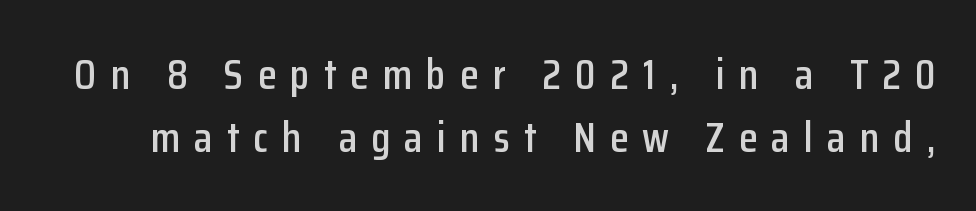
Q: Is the text italic (slanted)? A: No, it is upright.
Q: Is the typeface a serif or a sans-serif typeface? A: Sans-serif.
Q: Is the text underlined? A: No.
Q: Is the spacing between letters normal or unusually wide? A: Unusually wide.
Q: Is the spacing between lines tight, normal or loose? A: Normal.
Q: Width (condensed, normal, or wide)? A: Condensed.
Q: Stroke contrast? A: Low.
Q: x-height? A: Medium.
Q: Monospaced? A: No.
